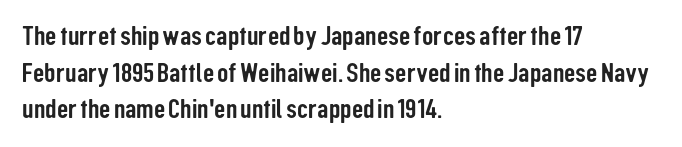
Rows of type keep a routine distance in the vertical direction. Character widths vary here, with narrow letters taking less room than wide ones. There is no visible air inserted between adjacent glyphs. Casual observation: everything's shoved over to the left. The type family on display is of the sans-serif kind.
